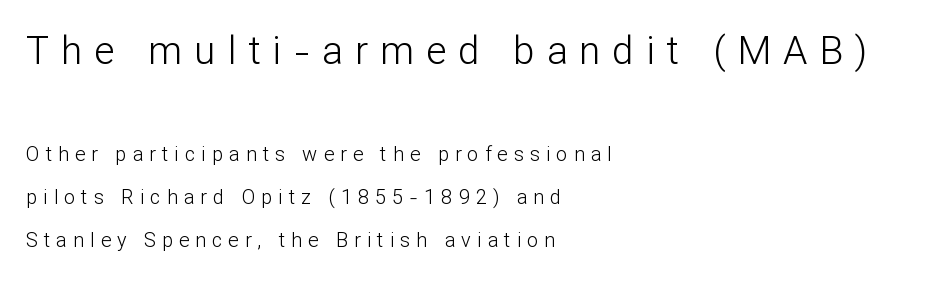
The image shows 39 px light sans-serif type, upright; set left-aligned, loose line spacing (2.15x), unusually wide letter spacing (+0.3 em), not underlined; the first (top) block is 1.95x larger; low stroke contrast and a medium x-height.
